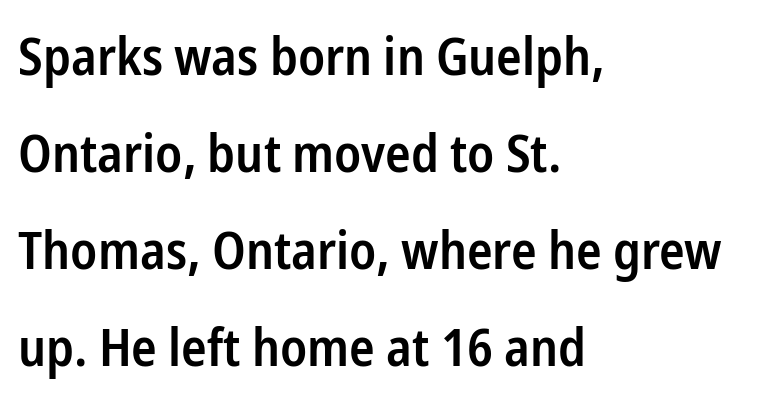
Nobody drew a line under any word here. The face used here is a sans, in the tradition of grotesques and geometrics. The lettering stays uniformly vertical, giving the passage a roman look. The sample has been set in demibold, a notch under bold.
